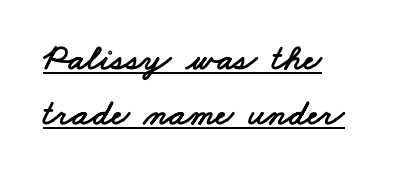
Honestly, the row spacing looks completely unremarkable. Observe the ordinary spacing: letters are neighbours, not strangers. The letters advance in unequal steps, a hallmark of proportional type. The rendered words wear a rule along their underside.
